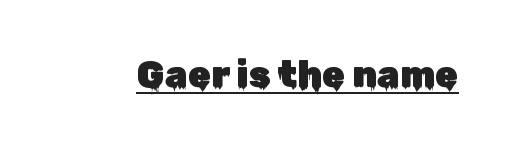
Q: Is the text italic (slanted)? A: No, it is upright.
Q: Is the typeface a serif or a sans-serif typeface? A: Sans-serif.
Q: Is the text underlined? A: Yes.
Q: Is the spacing between letters normal or unusually wide? A: Normal.
Q: Width (condensed, normal, or wide)? A: Normal.
Q: Stroke contrast? A: Low.
Q: x-height? A: Medium.
Q: Monospaced? A: No.
